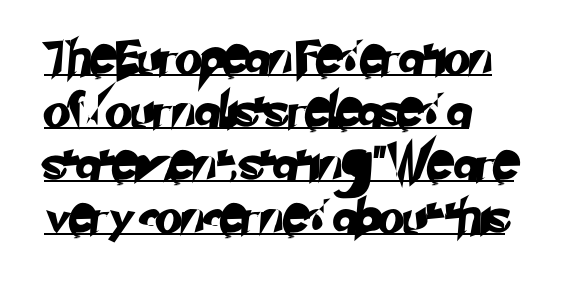
{"serif": "no", "width": "normal", "stroke_contrast": "low", "x_height": "small", "monospaced": "no", "underline": "yes", "align": "left", "line_spacing": "normal", "line_spacing_ratio": 1.51, "letter_spacing": "normal", "letter_spacing_em": 0.0, "glyph_px": 35}
